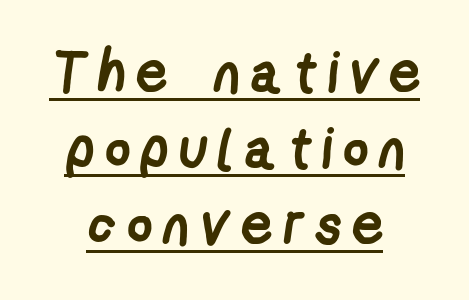
{"serif": "no", "bold": "yes", "weight": "semibold", "width": "condensed", "stroke_contrast": "low", "x_height": "medium", "monospaced": "no", "underline": "yes", "align": "center", "line_spacing": "normal", "line_spacing_ratio": 1.36, "glyph_px": 56}
